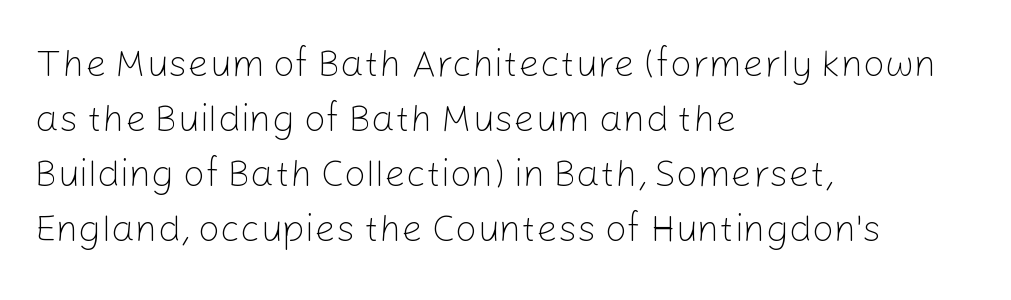
{"serif": "no", "italic": "no", "bold": "no", "weight": "light", "width": "normal", "stroke_contrast": "low", "x_height": "medium", "monospaced": "no", "underline": "no", "align": "left", "line_spacing": "normal", "line_spacing_ratio": 1.45, "letter_spacing": "normal", "letter_spacing_em": 0.0, "glyph_px": 38}
